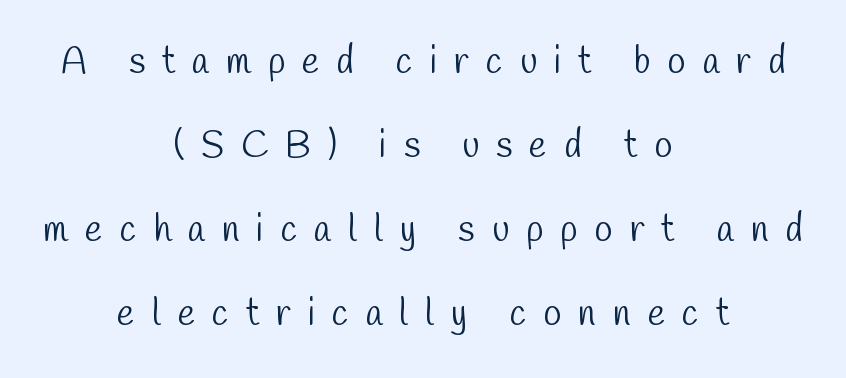
Is the type heavy? It reads as light-to-regular instead. Just letters on the line, the space beneath them empty. The glyphs in this specimen are sans serif. You could not count columns in this text — the font is proportionally spaced. Reading down the column, the eye jumps a long way to each next line.
